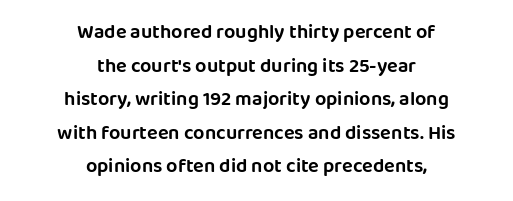
Q: Is the text italic (slanted)? A: No, it is upright.
Q: Is the text underlined? A: No.
Q: How is the paragraph aligned? A: Centered.
Q: Is the spacing between letters normal or unusually wide? A: Normal.
Q: Is the spacing between lines tight, normal or loose? A: Normal.
